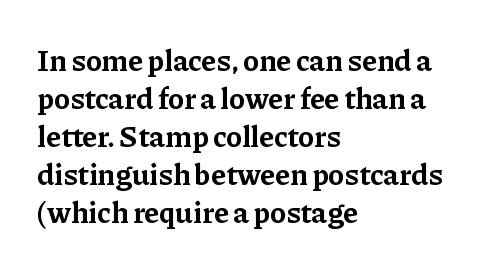
The designer left line spacing at the default. Descenders hang freely into open space. The ragged edge is on the right, which tells us the setting is flush left. This sample has the flowing, uneven cadence of proportional lettering.
